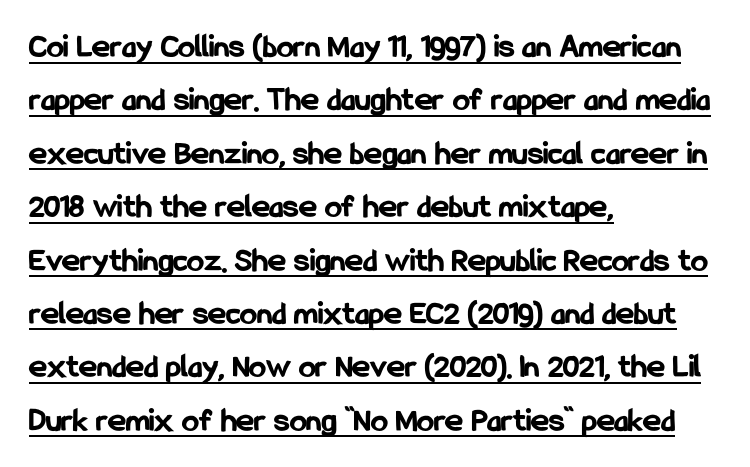
{"serif": "no", "italic": "no", "bold": "yes", "weight": "bold", "width": "condensed", "stroke_contrast": "low", "x_height": "medium", "monospaced": "no", "underline": "yes", "align": "left", "line_spacing": "normal", "line_spacing_ratio": 1.57, "letter_spacing": "normal", "letter_spacing_em": 0.0, "glyph_px": 34}
